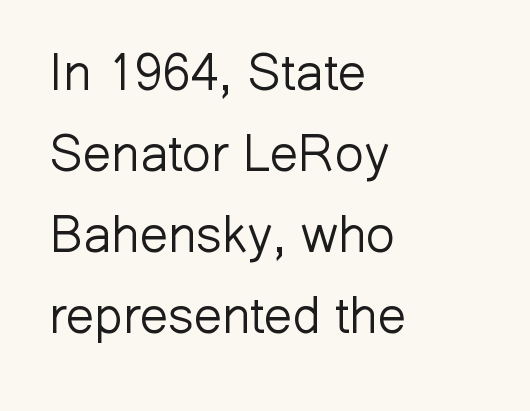
This sample is left-justified, so line endings fall wherever the words run out. Vertical stems look standard width or narrower in stroke. These lines are rendered in a variable-pitch font. Students, note that the glyphs here touch the page at normal intervals.
